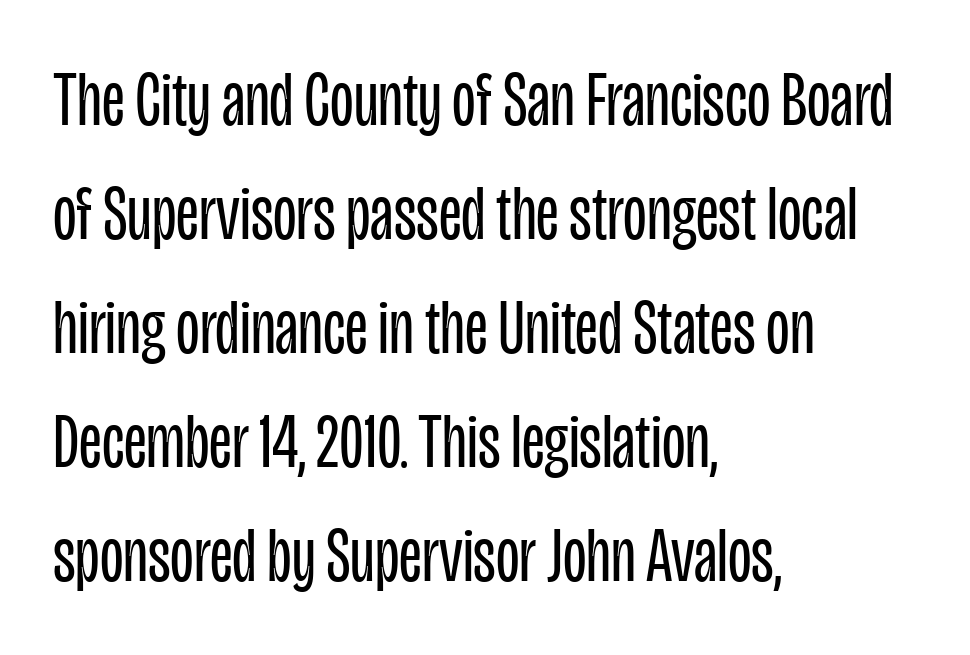
Q: Is the text bold? A: No.
Q: Is the text italic (slanted)? A: No, it is upright.
Q: Is the typeface a serif or a sans-serif typeface? A: Sans-serif.
Q: Is the text underlined? A: No.
Q: How is the paragraph aligned? A: Left-aligned.
Q: Is the spacing between letters normal or unusually wide? A: Normal.
Q: Is the spacing between lines tight, normal or loose? A: Normal.
Q: Width (condensed, normal, or wide)? A: Condensed.
Q: Stroke contrast? A: Low.
Q: x-height? A: Large.
Q: Monospaced? A: No.
